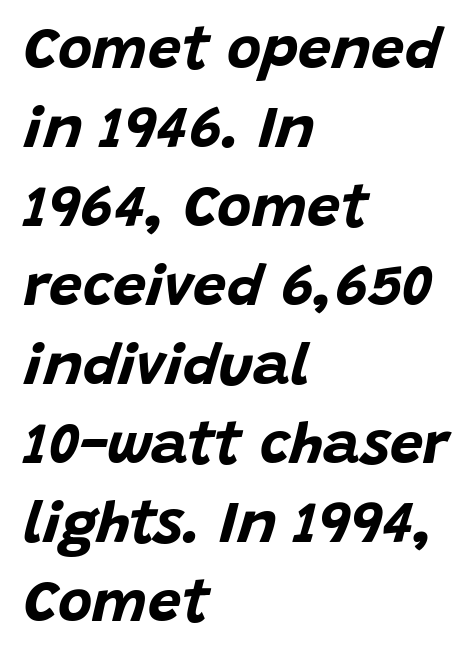
Characters follow at the spacing the type designer built in. Reading down the column, the eye jumps a familiar distance to each next line. Bold? Absolutely — the strokes are thick and heavy. The compositor pushed each line to the left boundary.
